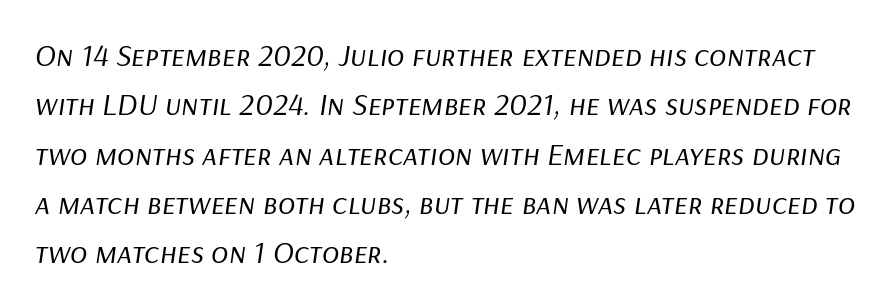
The image shows 32 px regular-weight type, italic (leaning right); set left-aligned, normal line spacing (1.54x), normal letter spacing, not underlined; low stroke contrast and a medium x-height.
